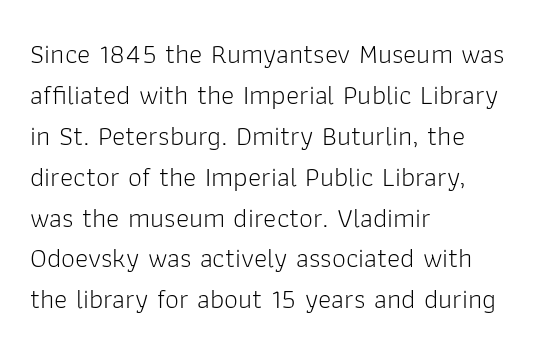
{"serif": "no", "italic": "no", "bold": "no", "weight": "light", "width": "normal", "stroke_contrast": "low", "x_height": "medium", "monospaced": "no", "underline": "no", "align": "left", "line_spacing": "normal", "line_spacing_ratio": 1.46, "letter_spacing": "normal", "letter_spacing_em": 0.0, "glyph_px": 28}
